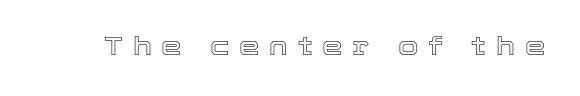
Rendered with straight, roman letterforms. Inter-character spacing is expanded well beyond the font's built-in metrics. Descender tails drop into unmarked territory.
